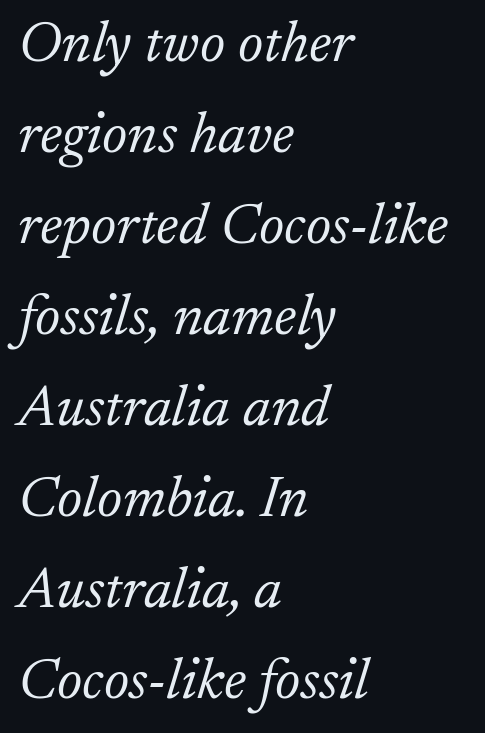
Q: Is the text bold? A: No.
Q: Is the text italic (slanted)? A: Yes, it leans right by about 17 degrees.
Q: Is the typeface a serif or a sans-serif typeface? A: Serif.
Q: Is the text underlined? A: No.
Q: How is the paragraph aligned? A: Left-aligned.
Q: Is the spacing between letters normal or unusually wide? A: Normal.
Q: Is the spacing between lines tight, normal or loose? A: Normal.
Q: Width (condensed, normal, or wide)? A: Normal.
Q: Stroke contrast? A: Low.
Q: x-height? A: Small.
Q: Monospaced? A: No.
